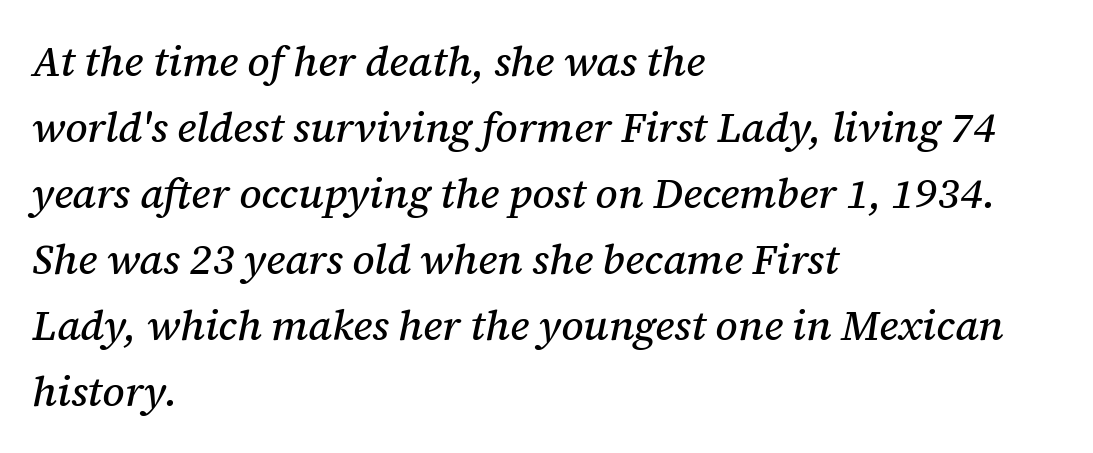
Q: Is the text italic (slanted)? A: Yes, it leans right by about 12 degrees.
Q: Is the typeface a serif or a sans-serif typeface? A: Serif.
Q: Is the text underlined? A: No.
Q: How is the paragraph aligned? A: Left-aligned.
Q: Is the spacing between letters normal or unusually wide? A: Normal.
Q: Is the spacing between lines tight, normal or loose? A: Normal.
Q: Width (condensed, normal, or wide)? A: Normal.
Q: Stroke contrast? A: Medium.
Q: x-height? A: Medium.
Q: Monospaced? A: No.
